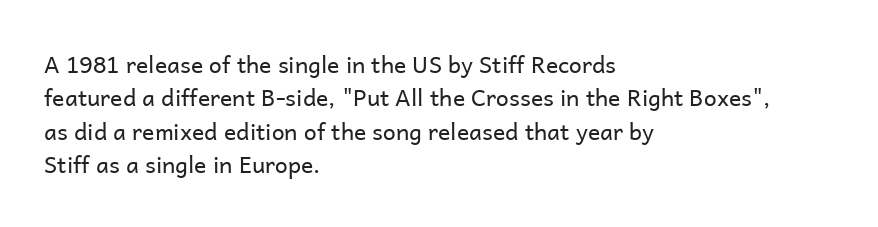
{"italic": "no", "bold": "no", "underline": "no", "align": "left", "line_spacing": "normal", "line_spacing_ratio": 1.45, "letter_spacing": "normal", "letter_spacing_em": 0.0, "glyph_px": 23}
